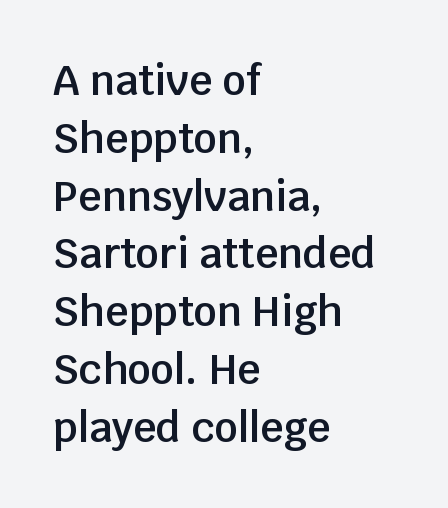
Q: Is the text bold? A: Semi-bold.
Q: Is the text italic (slanted)? A: No, it is upright.
Q: Is the typeface a serif or a sans-serif typeface? A: Sans-serif.
Q: Is the text underlined? A: No.
Q: How is the paragraph aligned? A: Left-aligned.
Q: Is the spacing between letters normal or unusually wide? A: Normal.
Q: Is the spacing between lines tight, normal or loose? A: Normal.
Q: Width (condensed, normal, or wide)? A: Normal.
Q: Stroke contrast? A: Low.
Q: x-height? A: Large.
Q: Monospaced? A: No.
